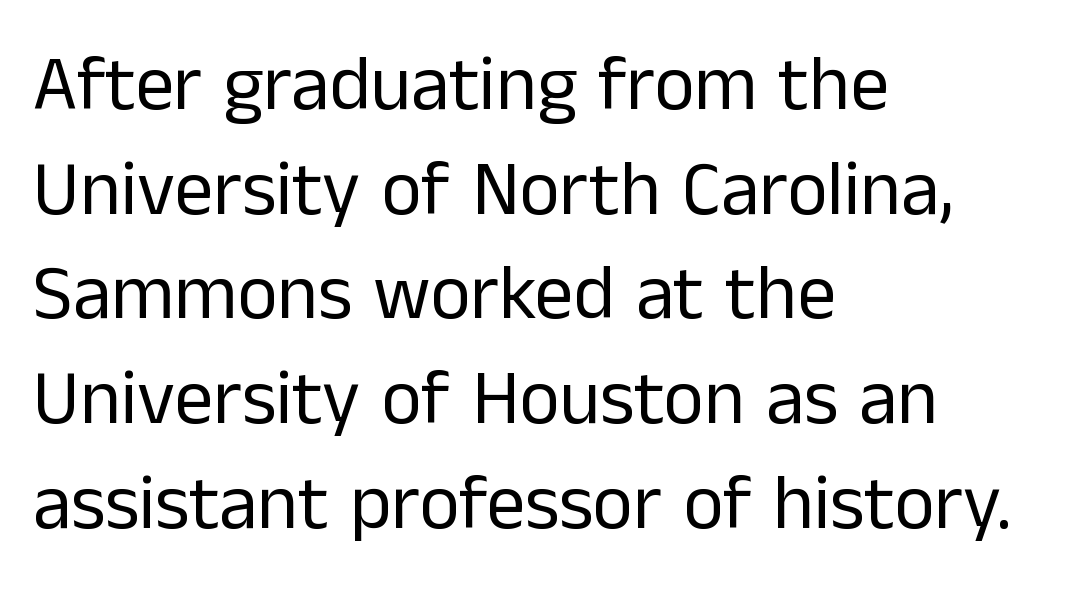
The rendering uses a moderate line-height, typical for paragraphs. Do the characters align in a grid? No, the font is proportional. Serif or sans? Sans — the stroke terminals are bare. The passage is arranged the way most books set body copy — flush left. Is the type heavy? It reads as light-to-regular instead. The strip under each line holds only bare page.
